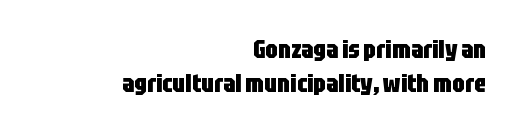
The image shows 25 px bold type, upright; set right-aligned, normal line spacing (1.37x), normal letter spacing, not underlined.
